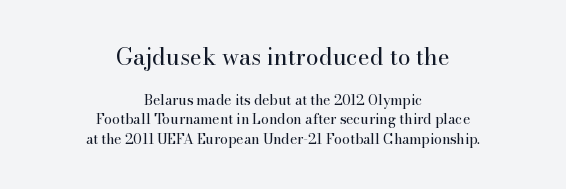
Q: Is the text bold? A: No.
Q: Is the text italic (slanted)? A: No, it is upright.
Q: Is the text underlined? A: No.
Q: How is the paragraph aligned? A: Centered.
Q: Is the spacing between letters normal or unusually wide? A: Normal.
Q: Is the spacing between lines tight, normal or loose? A: Normal.
Q: Which block of text is set in a larger size, the first (top) or the second (bottom)? A: The first (top) one.
